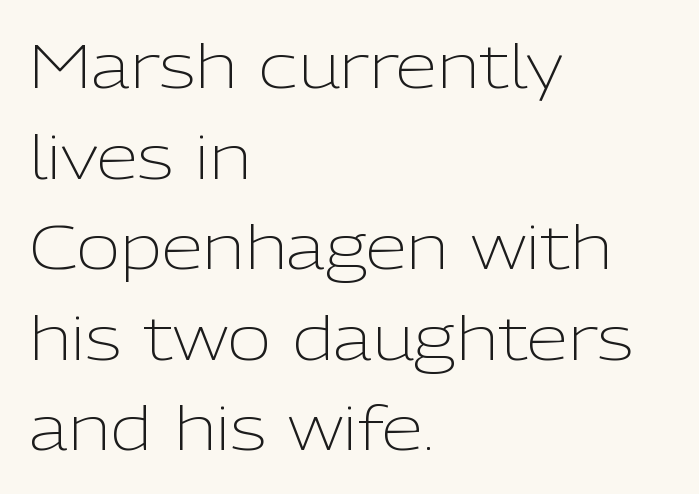
Q: Is the text bold? A: No.
Q: Is the text italic (slanted)? A: No, it is upright.
Q: Is the typeface a serif or a sans-serif typeface? A: Sans-serif.
Q: Is the text underlined? A: No.
Q: How is the paragraph aligned? A: Left-aligned.
Q: Is the spacing between letters normal or unusually wide? A: Normal.
Q: Is the spacing between lines tight, normal or loose? A: Normal.
Q: Width (condensed, normal, or wide)? A: Normal.
Q: Stroke contrast? A: Low.
Q: x-height? A: Medium.
Q: Monospaced? A: No.
